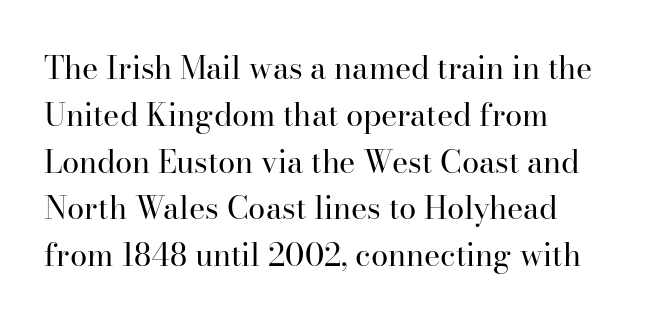
Q: Is the text bold? A: No.
Q: Is the text italic (slanted)? A: No, it is upright.
Q: Is the typeface a serif or a sans-serif typeface? A: Serif.
Q: Is the text underlined? A: No.
Q: How is the paragraph aligned? A: Left-aligned.
Q: Is the spacing between letters normal or unusually wide? A: Normal.
Q: Is the spacing between lines tight, normal or loose? A: Normal.
Q: Width (condensed, normal, or wide)? A: Normal.
Q: Stroke contrast? A: High.
Q: x-height? A: Small.
Q: Monospaced? A: No.
